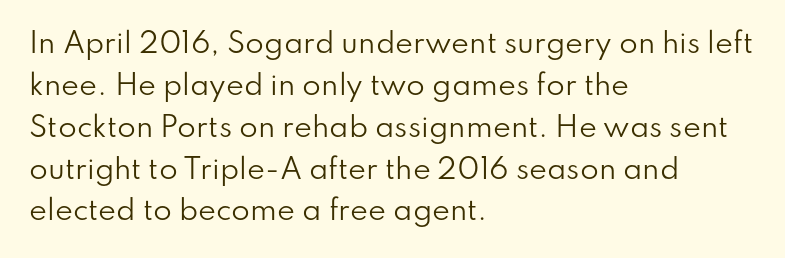
The image shows 27 px text type, upright; set left-aligned, normal line spacing (1.55x), normal letter spacing, not underlined.
